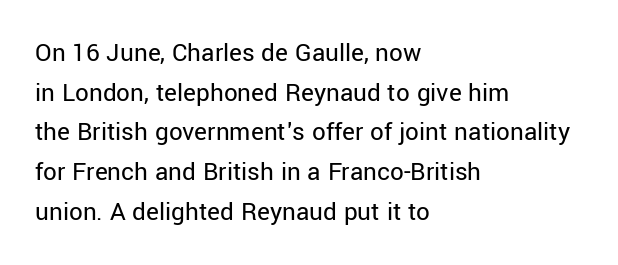
Q: Is the text bold? A: No.
Q: Is the text italic (slanted)? A: No, it is upright.
Q: Is the text underlined? A: No.
Q: How is the paragraph aligned? A: Left-aligned.
Q: Is the spacing between letters normal or unusually wide? A: Normal.
Q: Is the spacing between lines tight, normal or loose? A: Normal.
